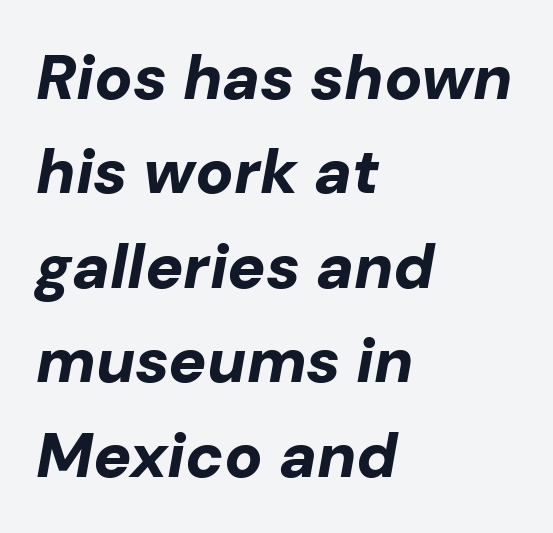
The letters sit at their default tracking, neither squeezed nor spread. These lines are rendered in a variable-pitch font. Heavy-handed strokes throughout: this text is bold. The string is rendered with underlining switched off.
